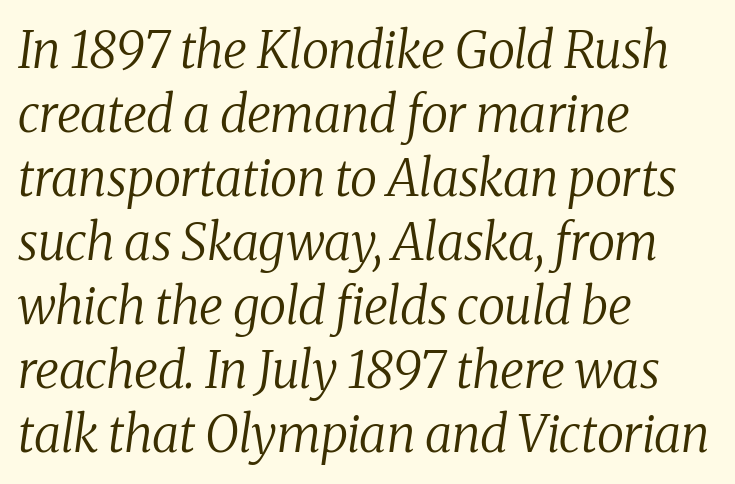
Stems and bowls with no extra thickness — not bold. Italic: yes, the glyphs are oblique. The type family on display is of the serif kind. Honestly, the letter spacing is just normal — you wouldn't notice it.
